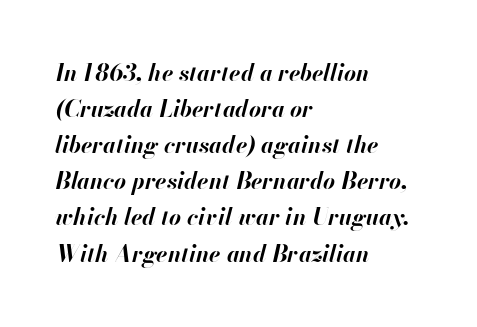
Q: Is the text bold? A: Yes.
Q: Is the text italic (slanted)? A: Yes, it leans right by about 13 degrees.
Q: Is the text underlined? A: No.
Q: How is the paragraph aligned? A: Left-aligned.
Q: Is the spacing between letters normal or unusually wide? A: Normal.
Q: Is the spacing between lines tight, normal or loose? A: Normal.
